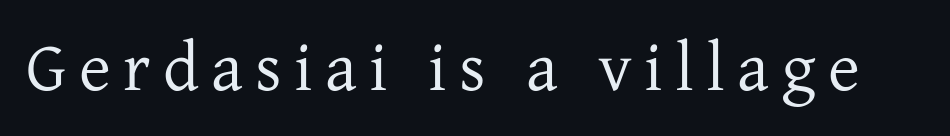
The image shows 69 px regular-weight serif type, upright; set not underlined; low stroke contrast and a medium x-height.
